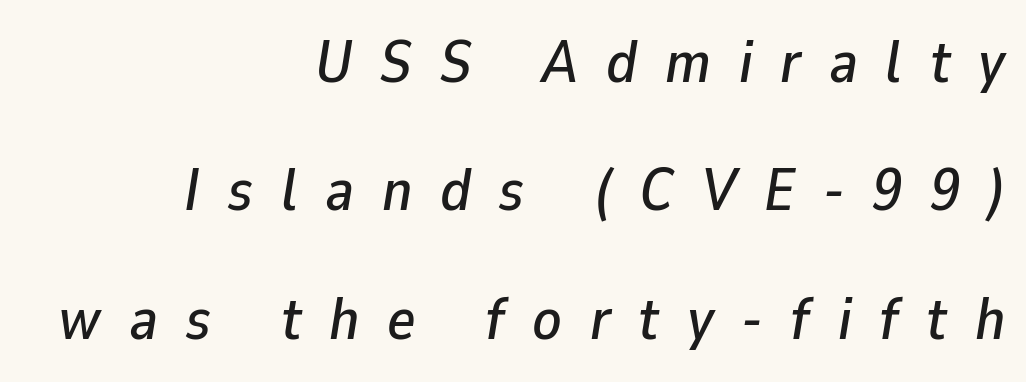
{"italic": "yes", "lean": "right", "slant_degrees": 9, "width": "normal", "stroke_contrast": "low", "x_height": "medium", "monospaced": "no", "underline": "no", "align": "right", "line_spacing": "loose", "line_spacing_ratio": 2.14, "letter_spacing": "wide", "letter_spacing_em": 0.46, "glyph_px": 60}
